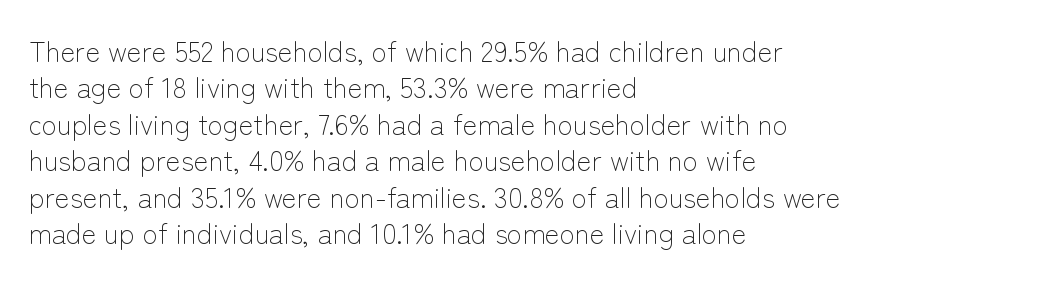
Q: Is the text bold? A: No.
Q: Is the text italic (slanted)? A: No, it is upright.
Q: Is the typeface a serif or a sans-serif typeface? A: Sans-serif.
Q: Is the text underlined? A: No.
Q: How is the paragraph aligned? A: Left-aligned.
Q: Is the spacing between letters normal or unusually wide? A: Normal.
Q: Is the spacing between lines tight, normal or loose? A: Normal.
Q: Width (condensed, normal, or wide)? A: Normal.
Q: Stroke contrast? A: Low.
Q: x-height? A: Medium.
Q: Monospaced? A: No.
